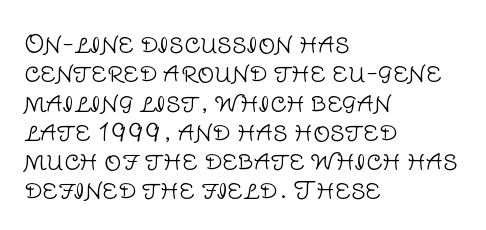
Standard letterfit; no display-style spreading of the glyphs. The space beneath each line is pristine and unruled. Counters stay open thanks to moderate or lighter strokes. A classic flush-left, rag-right setting is used for this passage.
